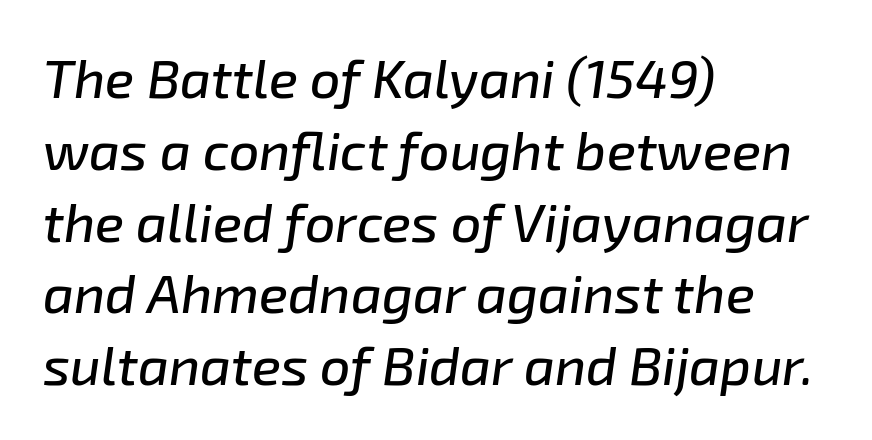
The image shows 54 px text type, italic (leaning right); set left-aligned, normal line spacing (1.33x), normal letter spacing, not underlined; low stroke contrast and a medium x-height.
